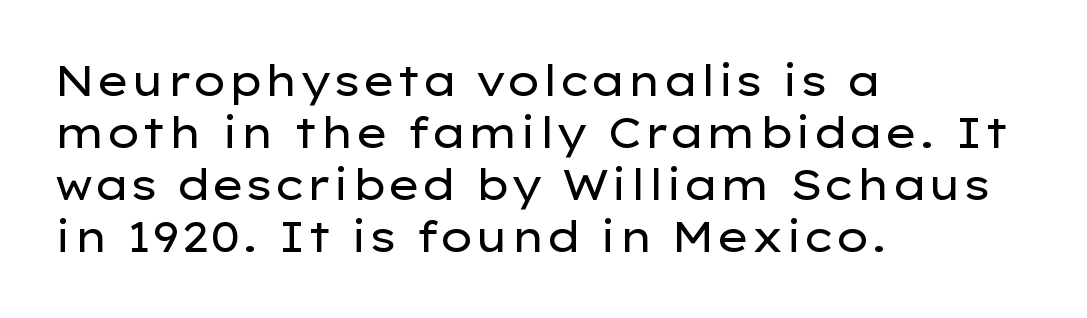
Q: Is the text bold? A: No.
Q: Is the text italic (slanted)? A: No, it is upright.
Q: Is the typeface a serif or a sans-serif typeface? A: Sans-serif.
Q: Is the text underlined? A: No.
Q: How is the paragraph aligned? A: Left-aligned.
Q: Is the spacing between letters normal or unusually wide? A: Normal.
Q: Width (condensed, normal, or wide)? A: Wide.
Q: Stroke contrast? A: Low.
Q: x-height? A: Medium.
Q: Monospaced? A: No.
